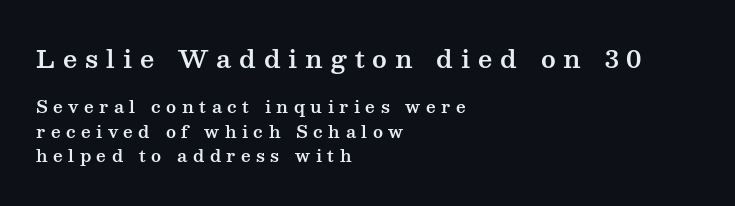
{"italic": "no", "underline": "no", "align": "left", "line_spacing": "normal", "line_spacing_ratio": 1.42, "letter_spacing": "wide", "letter_spacing_em": 0.32, "larger_block": "first", "size_ratio": 1.47, "glyph_px": 25}
